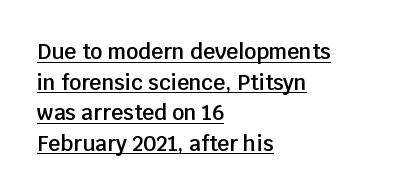
Inter-character spacing is left at the font's built-in metrics. The rendering anchors every line to the left-hand side. Every character sits straight up, as roman type does. Emphasis by weight is partial: semibold. Regular leading.
